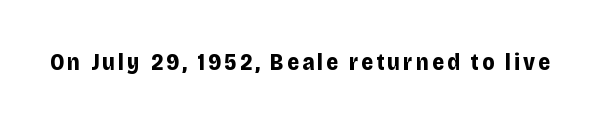
The words here are not underlined. Ascenders rise straight up at ninety degrees. What weight is shown? A full bold with thick strokes.
